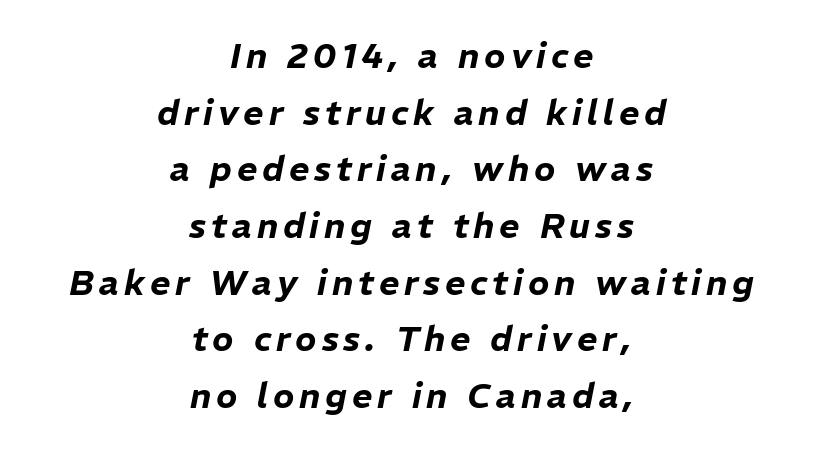
Q: Is the text italic (slanted)? A: Yes, it leans right by about 11 degrees.
Q: Is the text underlined? A: No.
Q: How is the paragraph aligned? A: Centered.
Q: Is the spacing between lines tight, normal or loose? A: Normal.
Q: Width (condensed, normal, or wide)? A: Normal.
Q: Stroke contrast? A: Low.
Q: x-height? A: Medium.
Q: Monospaced? A: No.
